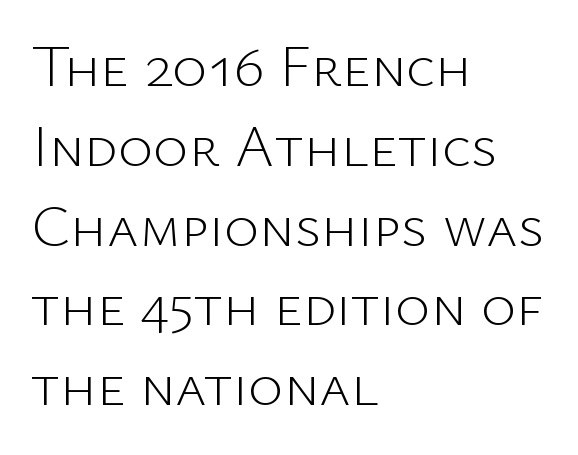
{"serif": "no", "italic": "no", "bold": "no", "weight": "light", "width": "normal", "stroke_contrast": "low", "x_height": "medium", "monospaced": "no", "underline": "no", "align": "left", "line_spacing": "normal", "line_spacing_ratio": 1.33, "letter_spacing": "normal", "letter_spacing_em": 0.0, "glyph_px": 60}
